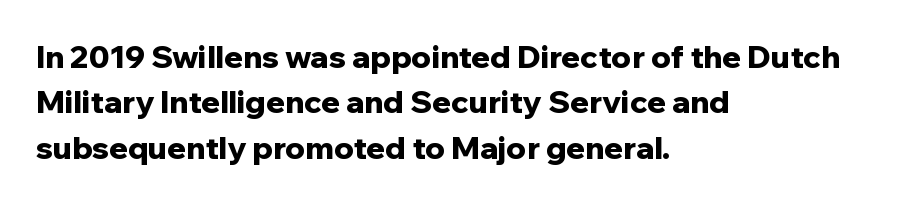
This block has exactly the height ordinary leading produces. In terms of letterspacing, this is plain default setting. You can tell from the bare stems that sans-serif type was used. Quick note: not italic, upright. Each row of text sits above clean, open space. You could not count columns in this text — the font is proportionally spaced.
